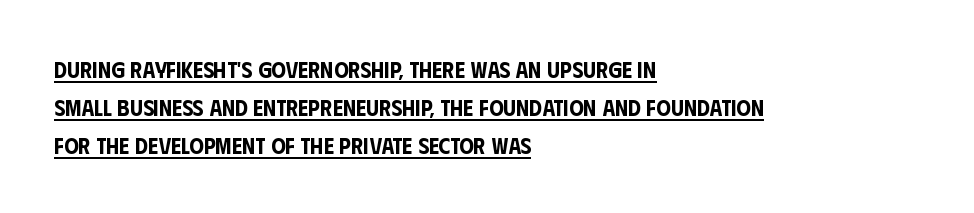
{"italic": "no", "underline": "yes", "align": "left", "line_spacing": "normal", "line_spacing_ratio": 1.65, "letter_spacing": "normal", "letter_spacing_em": 0.0, "glyph_px": 23}
